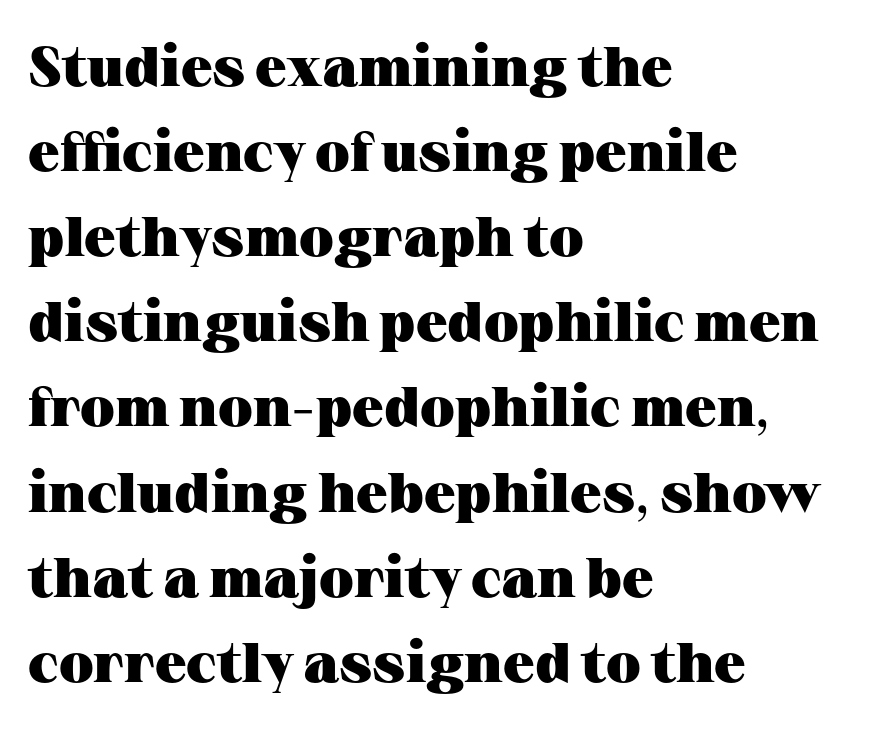
{"serif": "yes", "italic": "no", "bold": "yes", "weight": "heavy", "width": "wide", "stroke_contrast": "medium", "x_height": "medium", "monospaced": "no", "underline": "no", "align": "left", "line_spacing": "normal", "line_spacing_ratio": 1.52, "letter_spacing": "normal", "letter_spacing_em": 0.0, "glyph_px": 56}
